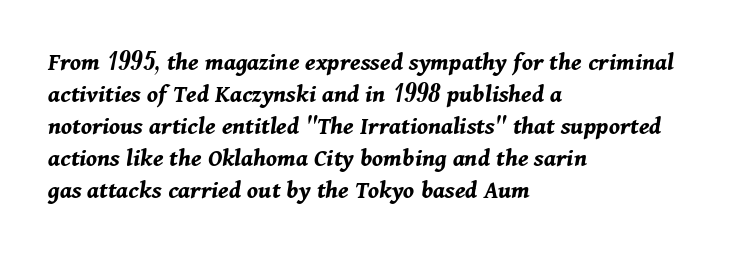
{"italic": "yes", "lean": "right", "slant_degrees": 11, "bold": "yes", "underline": "no", "align": "left", "line_spacing_ratio": 1.23, "letter_spacing": "normal", "letter_spacing_em": 0.0, "glyph_px": 26}
